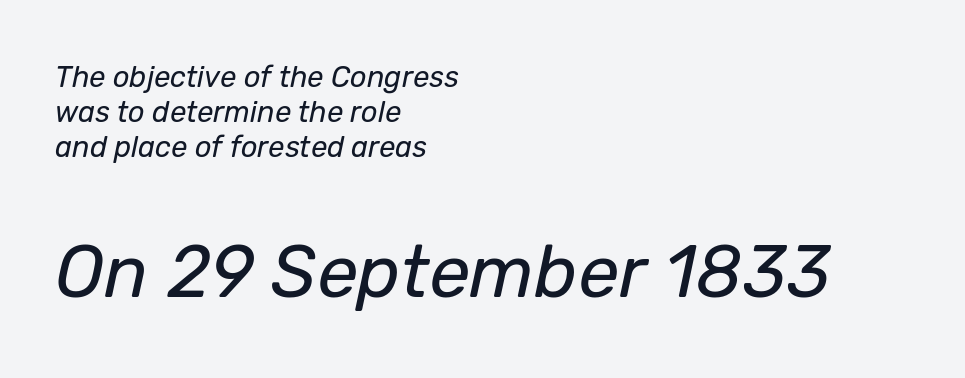
The image shows 73 px regular-weight type, italic (leaning right); set left-aligned, line spacing 1.2x, normal letter spacing, not underlined; the second (bottom) block is 2.52x larger; low stroke contrast and a medium x-height.
